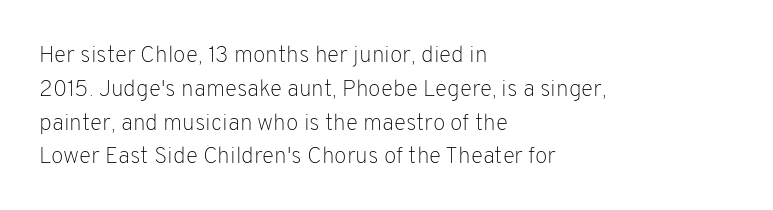
Just letters on the line, the space beneath them empty. Evenly set lines give the paragraph a standard silhouette. Heft: none added — not bold. Notice how the passage keeps a crisp vertical edge on the left only. No extra tracking has been applied to these lines. A roman cut, with each character standing at attention.
